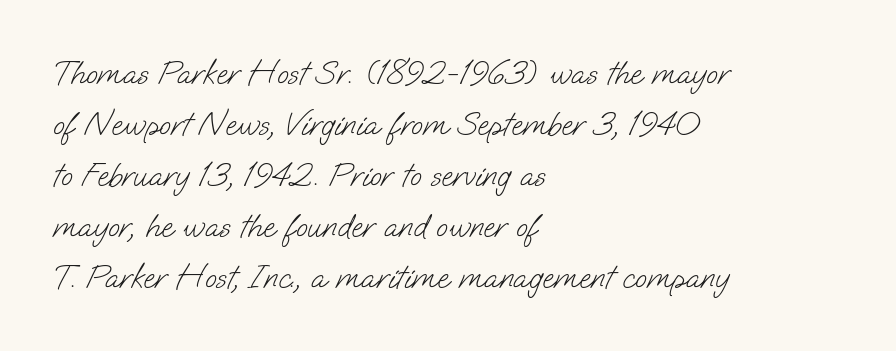
{"serif": "no", "bold": "no", "weight": "light", "width": "normal", "stroke_contrast": "low", "x_height": "small", "monospaced": "no", "underline": "no", "align": "left", "line_spacing": "normal", "line_spacing_ratio": 1.5, "letter_spacing": "normal", "letter_spacing_em": 0.0, "glyph_px": 34}
